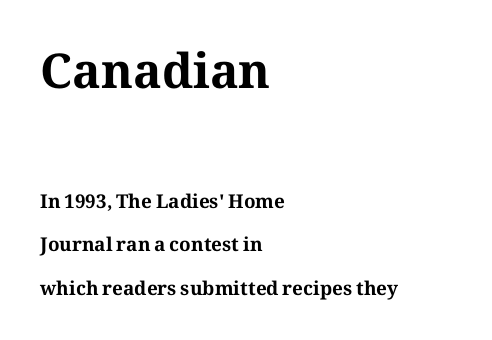
Q: Is the text bold? A: Yes.
Q: Is the text italic (slanted)? A: No, it is upright.
Q: Is the typeface a serif or a sans-serif typeface? A: Serif.
Q: Is the text underlined? A: No.
Q: How is the paragraph aligned? A: Left-aligned.
Q: Is the spacing between letters normal or unusually wide? A: Normal.
Q: Is the spacing between lines tight, normal or loose? A: Loose.
Q: Which block of text is set in a larger size, the first (top) or the second (bottom)? A: The first (top) one.
Q: Width (condensed, normal, or wide)? A: Normal.
Q: Stroke contrast? A: Medium.
Q: x-height? A: Medium.
Q: Monospaced? A: No.
